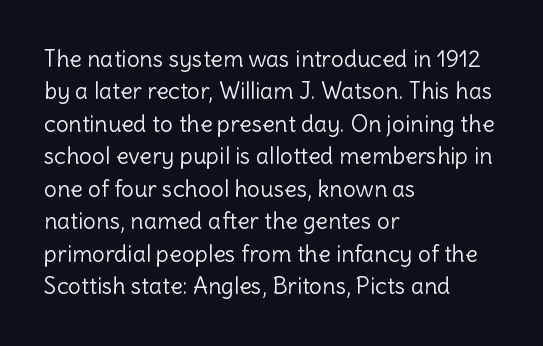
The tracking reads as untouched default to a designer's eye. Layout note: lines flush left. Students, observe: this is what conventionally led text looks like. Underline: absent.
